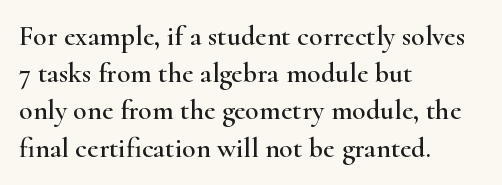
Q: Is the text italic (slanted)? A: No, it is upright.
Q: Is the typeface a serif or a sans-serif typeface? A: Serif.
Q: Is the text underlined? A: No.
Q: How is the paragraph aligned? A: Left-aligned.
Q: Is the spacing between letters normal or unusually wide? A: Normal.
Q: Is the spacing between lines tight, normal or loose? A: Normal.
Q: Width (condensed, normal, or wide)? A: Wide.
Q: Stroke contrast? A: High.
Q: x-height? A: Small.
Q: Monospaced? A: No.
